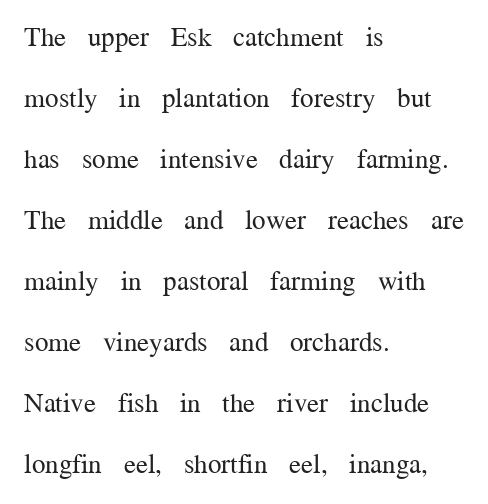
Stems and bowls with no extra thickness — not bold. This sample is left-justified, so line endings fall wherever the words run out. Underlining? Definitely not there. The leading is generous, giving the passage an open texture.
